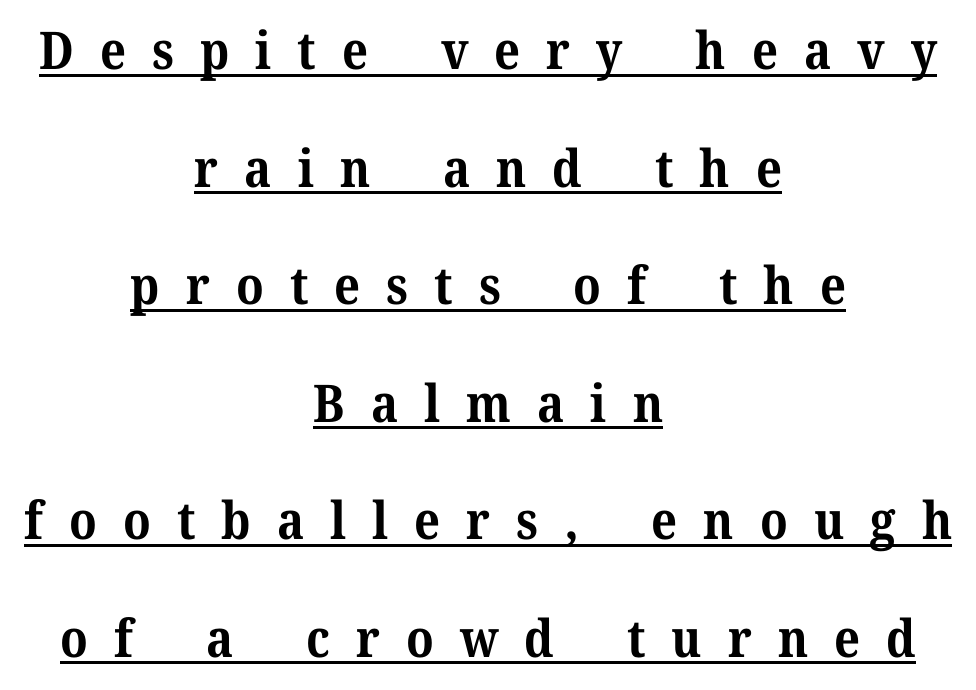
{"serif": "yes", "italic": "no", "bold": "yes", "weight": "bold", "width": "normal", "stroke_contrast": "medium", "x_height": "medium", "monospaced": "no", "underline": "yes", "align": "center", "line_spacing": "loose", "line_spacing_ratio": 2.26, "letter_spacing": "wide", "letter_spacing_em": 0.5, "glyph_px": 52}
